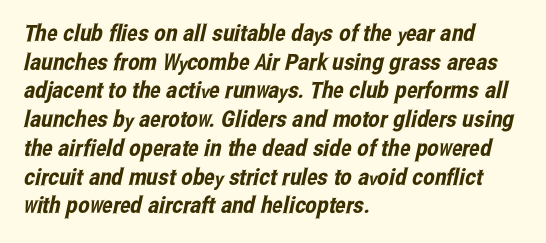
{"underline": "no", "align": "left", "line_spacing": "normal", "line_spacing_ratio": 1.25, "letter_spacing": "normal", "letter_spacing_em": 0.0, "glyph_px": 23}
